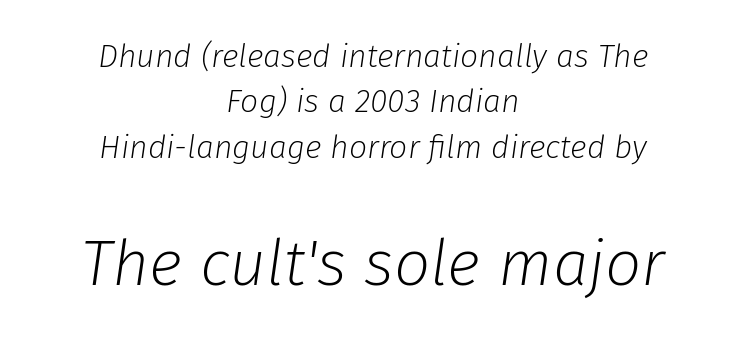
The image shows 64 px light type, italic (leaning right); set centered, normal line spacing (1.42x), normal letter spacing, not underlined; the second (bottom) block is 2.0x larger; low stroke contrast and a medium x-height.
